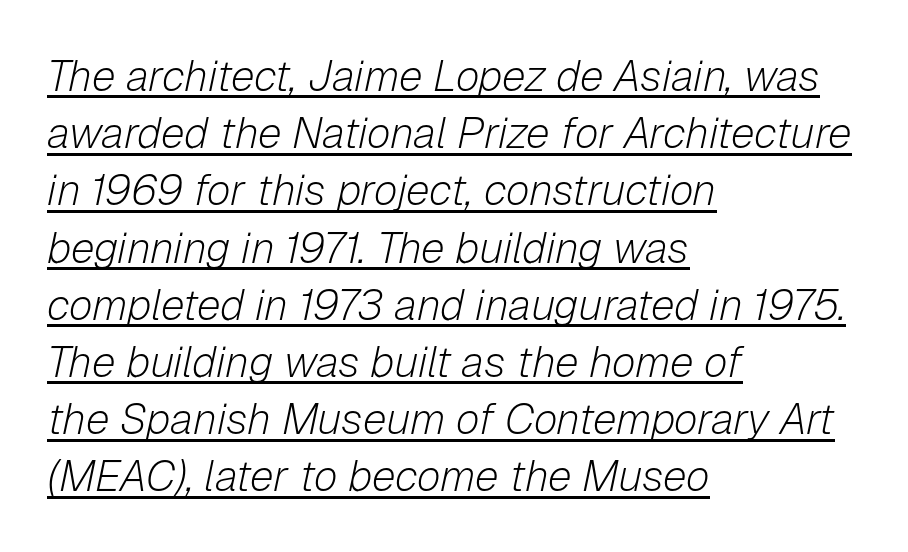
Q: Is the text bold? A: No.
Q: Is the text italic (slanted)? A: Yes, it leans right by about 12 degrees.
Q: Is the text underlined? A: Yes.
Q: How is the paragraph aligned? A: Left-aligned.
Q: Is the spacing between letters normal or unusually wide? A: Normal.
Q: Is the spacing between lines tight, normal or loose? A: Normal.
Q: Width (condensed, normal, or wide)? A: Normal.
Q: Stroke contrast? A: Low.
Q: x-height? A: Medium.
Q: Monospaced? A: No.
